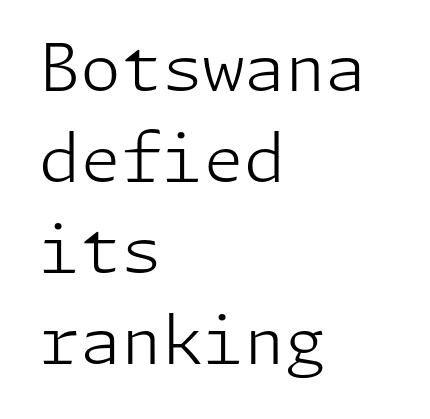
The image shows 66 px light sans-serif type, upright; set left-aligned, normal line spacing (1.38x), normal letter spacing, not underlined; low stroke contrast and a medium x-height.
